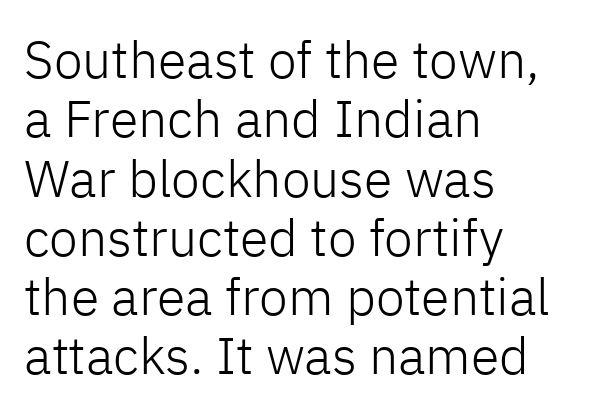
The image shows 52 px light sans-serif type, upright; set left-aligned, tight line spacing (1.14x), normal letter spacing, not underlined; low stroke contrast and a medium x-height.
